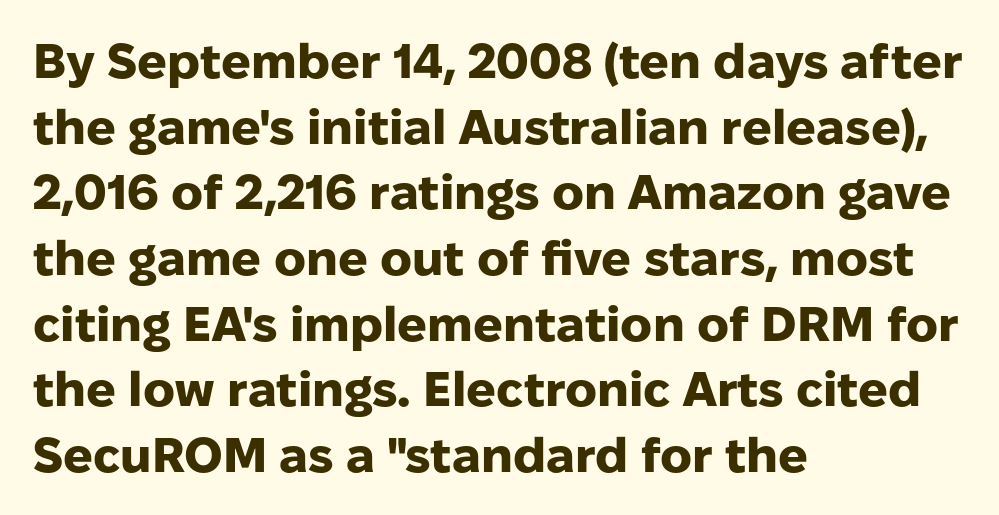
Q: Is the text bold? A: Yes.
Q: Is the text italic (slanted)? A: No, it is upright.
Q: Is the typeface a serif or a sans-serif typeface? A: Sans-serif.
Q: Is the text underlined? A: No.
Q: How is the paragraph aligned? A: Left-aligned.
Q: Is the spacing between letters normal or unusually wide? A: Normal.
Q: Is the spacing between lines tight, normal or loose? A: Normal.
Q: Width (condensed, normal, or wide)? A: Normal.
Q: Stroke contrast? A: Low.
Q: x-height? A: Medium.
Q: Monospaced? A: No.
